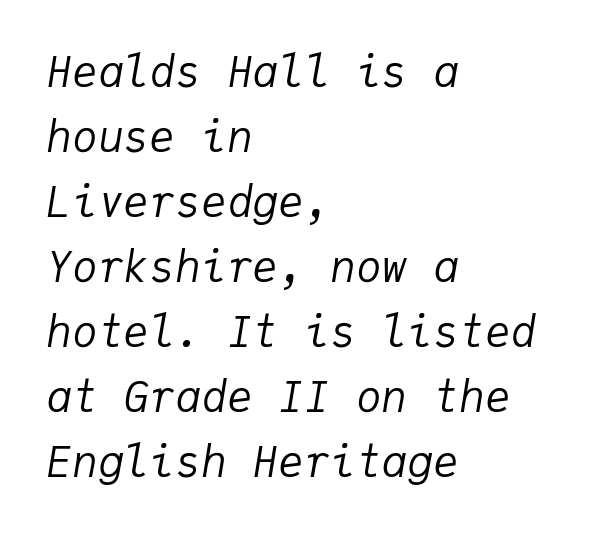
The image shows 43 px regular-weight type, italic (leaning right), monospaced; set left-aligned, normal line spacing (1.51x), normal letter spacing, not underlined; low stroke contrast and a medium x-height.
